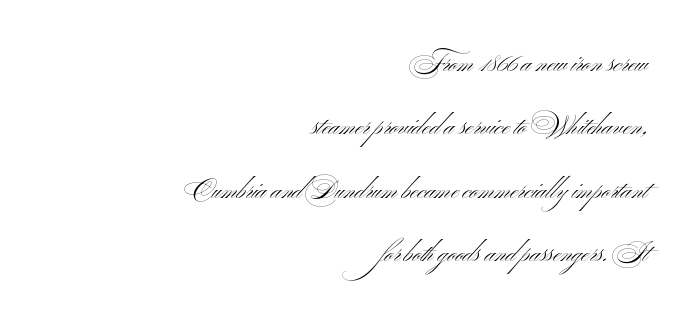
Q: Is the text bold? A: No.
Q: Is the text italic (slanted)? A: Yes.
Q: Is the text underlined? A: No.
Q: How is the paragraph aligned? A: Right-aligned.
Q: Is the spacing between letters normal or unusually wide? A: Normal.
Q: Is the spacing between lines tight, normal or loose? A: Loose.
